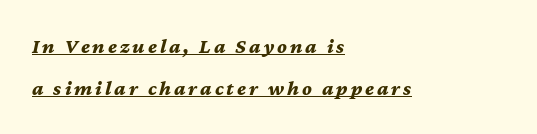
Q: Is the text bold? A: Yes.
Q: Is the text italic (slanted)? A: Yes, it leans right by about 12 degrees.
Q: Is the text underlined? A: Yes.
Q: How is the paragraph aligned? A: Left-aligned.
Q: Is the spacing between lines tight, normal or loose? A: Loose.
